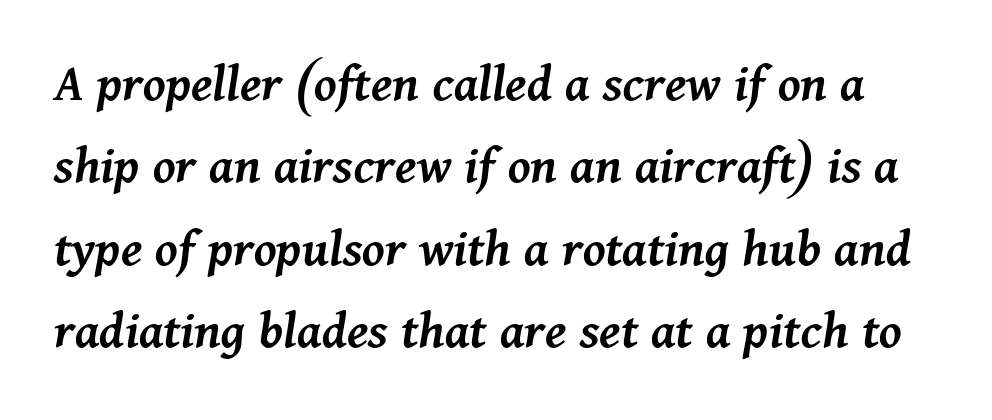
Each new line begins a customary step beneath the previous one. Anything drawn beneath the words? Only blank space. The whole block is typeset with a tilt. A semibold gives these letters moderate extra thickness, short of bold. Each letter keeps its own natural width here, so spacing adapts to shape. A typesetter would call this zero additional tracking.
